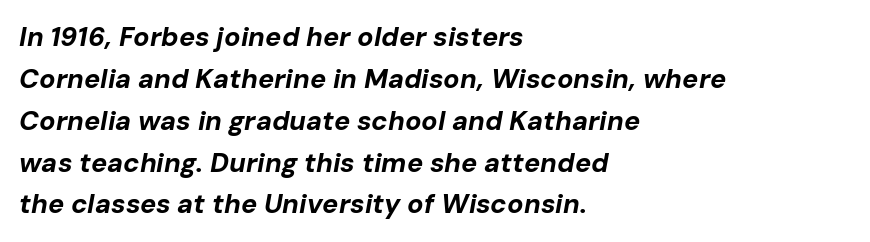
The image shows 27 px bold type, italic (leaning right); set left-aligned, normal line spacing (1.55x), normal letter spacing, not underlined.
